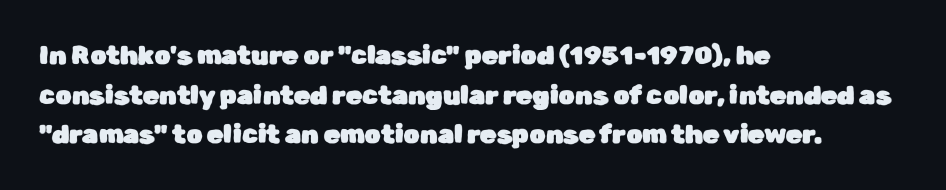
Q: Is the text italic (slanted)? A: No, it is upright.
Q: Is the text underlined? A: No.
Q: How is the paragraph aligned? A: Left-aligned.
Q: Is the spacing between letters normal or unusually wide? A: Normal.
Q: Is the spacing between lines tight, normal or loose? A: Normal.
